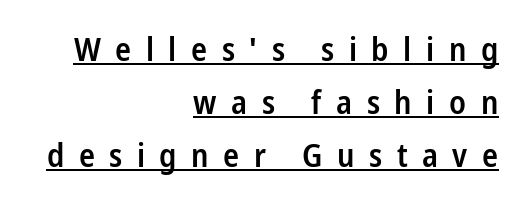
The image shows 33 px semibold, condensed sans-serif type, upright; set right-aligned, normal line spacing (1.61x), unusually wide letter spacing (+0.44 em), underlined; low stroke contrast and a medium x-height.
